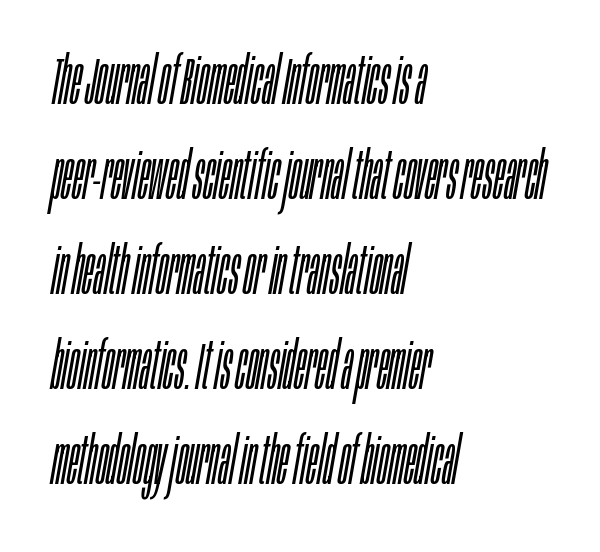
{"italic": "yes", "lean": "right", "slant_degrees": 10, "bold": "no", "weight": "light", "width": "condensed", "stroke_contrast": "low", "x_height": "large", "monospaced": "no", "underline": "no", "align": "left", "line_spacing": "normal", "line_spacing_ratio": 1.46, "letter_spacing": "normal", "letter_spacing_em": 0.0, "glyph_px": 65}
